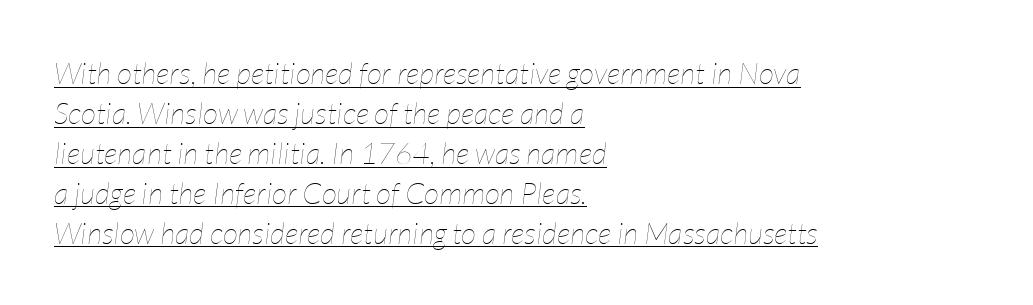
Q: Is the text bold? A: No.
Q: Is the text italic (slanted)? A: Yes, it leans right by about 7 degrees.
Q: Is the text underlined? A: Yes.
Q: How is the paragraph aligned? A: Left-aligned.
Q: Is the spacing between letters normal or unusually wide? A: Normal.
Q: Is the spacing between lines tight, normal or loose? A: Normal.
Q: Width (condensed, normal, or wide)? A: Condensed.
Q: Stroke contrast? A: Low.
Q: x-height? A: Medium.
Q: Monospaced? A: No.
